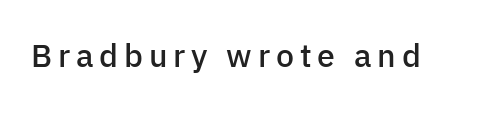
When letters stand straight like this, we call the style roman or upright. The rendering uses natural spacing where letterforms have individual widths. A sans-serif font was chosen for this passage. Stroke thickness is moderately raised; the sample reads as semibold. Nobody drew a line under any word here.
